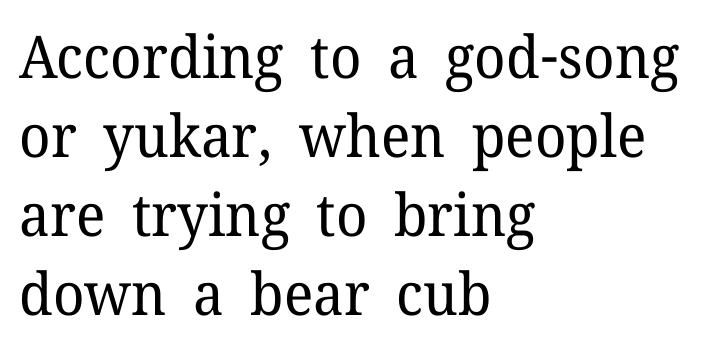
{"serif": "yes", "italic": "no", "bold": "no", "weight": "regular", "width": "normal", "stroke_contrast": "low", "x_height": "medium", "monospaced": "no", "underline": "no", "align": "left", "line_spacing": "normal", "line_spacing_ratio": 1.34, "letter_spacing": "normal", "letter_spacing_em": 0.0, "glyph_px": 59}
